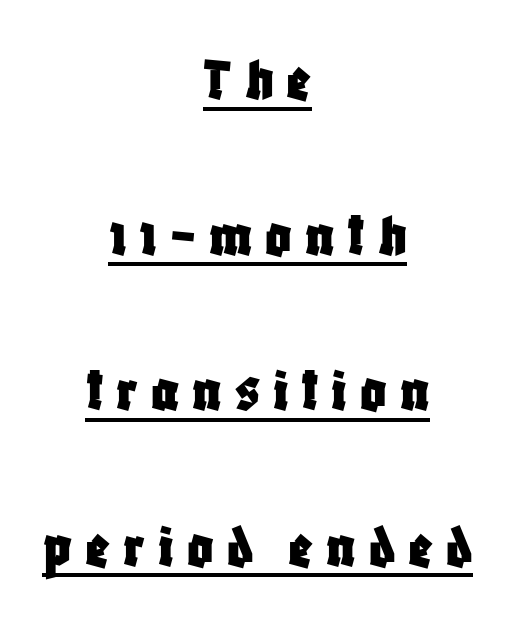
{"serif": "no", "italic": "no", "width": "condensed", "stroke_contrast": "low", "x_height": "large", "monospaced": "no", "underline": "yes", "align": "center", "line_spacing": "loose", "line_spacing_ratio": 2.43, "letter_spacing": "wide", "letter_spacing_em": 0.2, "glyph_px": 64}
